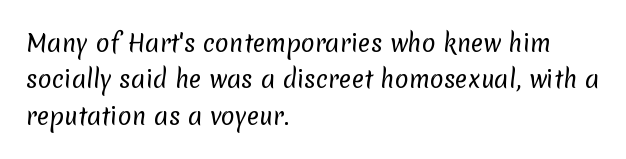
Q: Is the text bold? A: No.
Q: Is the text underlined? A: No.
Q: How is the paragraph aligned? A: Left-aligned.
Q: Is the spacing between letters normal or unusually wide? A: Normal.
Q: Is the spacing between lines tight, normal or loose? A: Normal.
